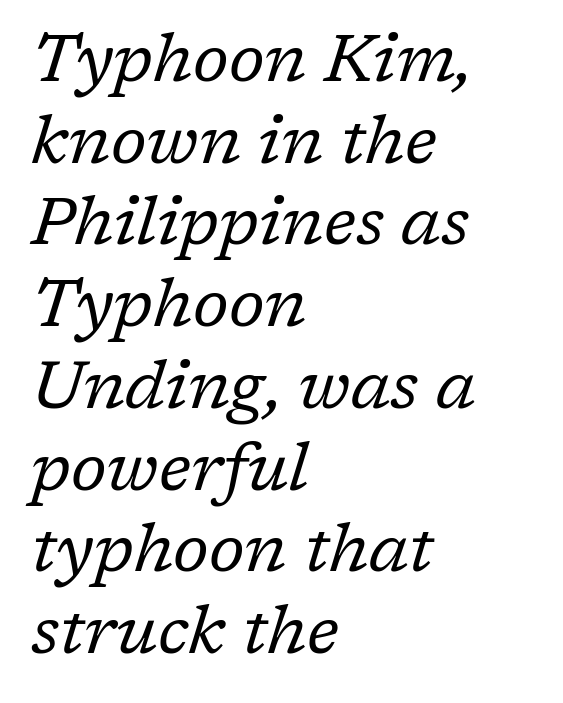
The letters advance in unequal steps, a hallmark of proportional type. Letterform terminals end in serifs throughout the passage. Just letters on the line, the space beneath them empty. You could call the tracking neutral — neither tight nor loose. The letters look calm and open, with moderate or lighter stems.
